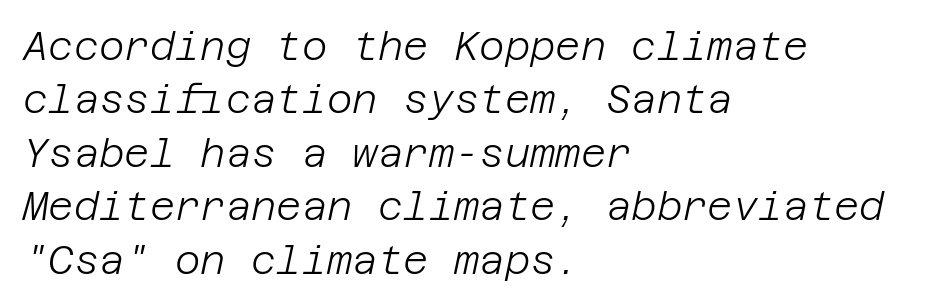
The image shows 39 px light type, italic (leaning right); set left-aligned, normal line spacing (1.37x), normal letter spacing, not underlined; low stroke contrast and a large x-height.
